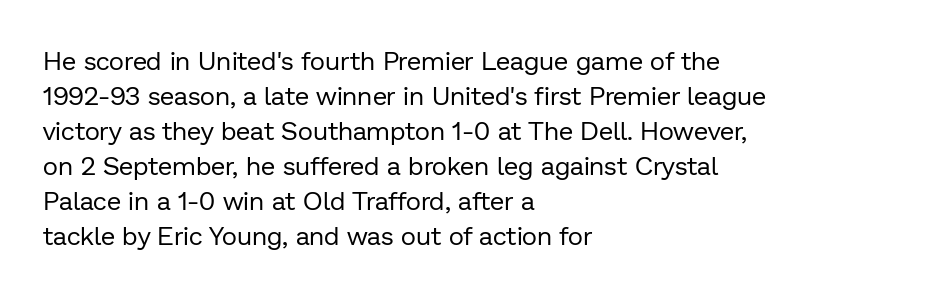
How are the letters spaced? Ordinarily, with no added tracking. Has an underline been added? It has not. Honestly, the row spacing looks completely unremarkable. The font is comparable to plain body text, perhaps lighter. Visually the block forms a straight wall on the left and a jagged coastline on the right.
